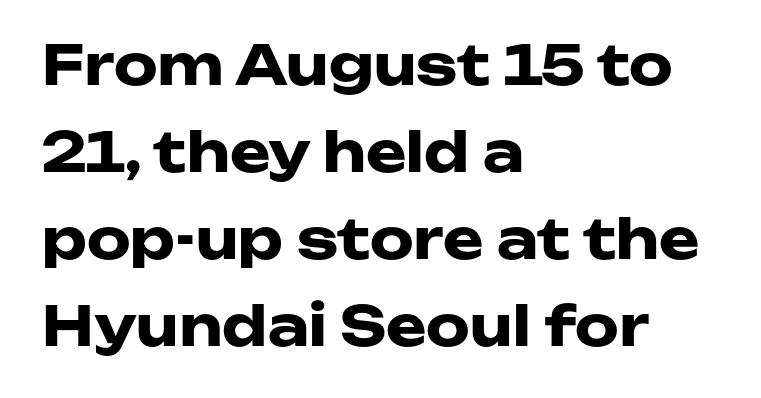
Q: Is the text bold? A: Yes.
Q: Is the text italic (slanted)? A: No, it is upright.
Q: Is the typeface a serif or a sans-serif typeface? A: Sans-serif.
Q: Is the text underlined? A: No.
Q: How is the paragraph aligned? A: Left-aligned.
Q: Is the spacing between letters normal or unusually wide? A: Normal.
Q: Is the spacing between lines tight, normal or loose? A: Normal.
Q: Width (condensed, normal, or wide)? A: Wide.
Q: Stroke contrast? A: Low.
Q: x-height? A: Medium.
Q: Monospaced? A: No.
